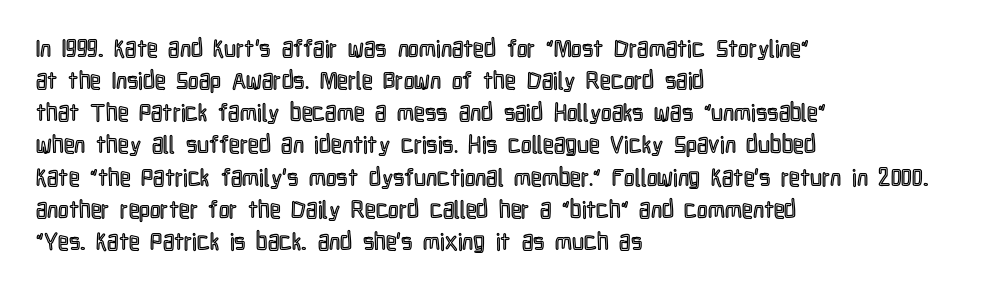
The image shows 24 px text type, upright; set left-aligned, normal line spacing (1.34x), normal letter spacing, not underlined.
